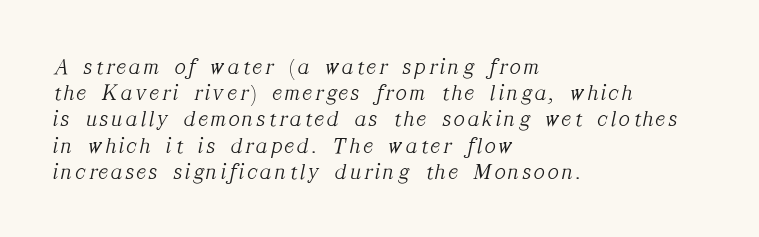
Letters have the restrained weight of plain body copy at most. No word sits above an underline. The ragged edge is on the right, which tells us the setting is flush left. Notice how descenders almost collide with the ascenders below — that's tight leading. These lines were composed using italics.
